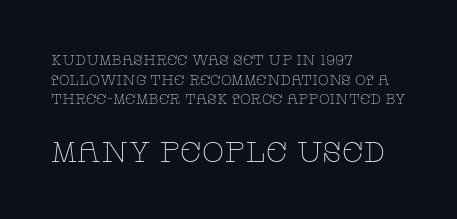
{"serif": "yes", "italic": "no", "bold": "no", "weight": "thin", "width": "wide", "stroke_contrast": "low", "x_height": "large", "monospaced": "no", "underline": "no", "align": "left", "line_spacing": "normal", "line_spacing_ratio": 1.4, "letter_spacing": "normal", "letter_spacing_em": 0.0, "larger_block": "second", "size_ratio": 2.07, "glyph_px": 29}
